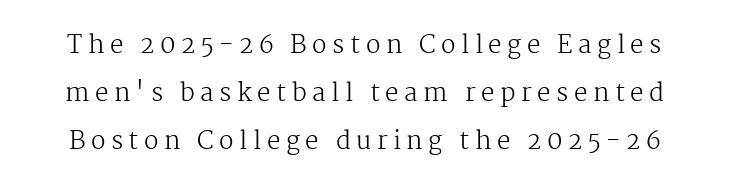
The image shows 24 px text type, upright; set loose line spacing (2.0x), unusually wide letter spacing (+0.23 em), not underlined.
